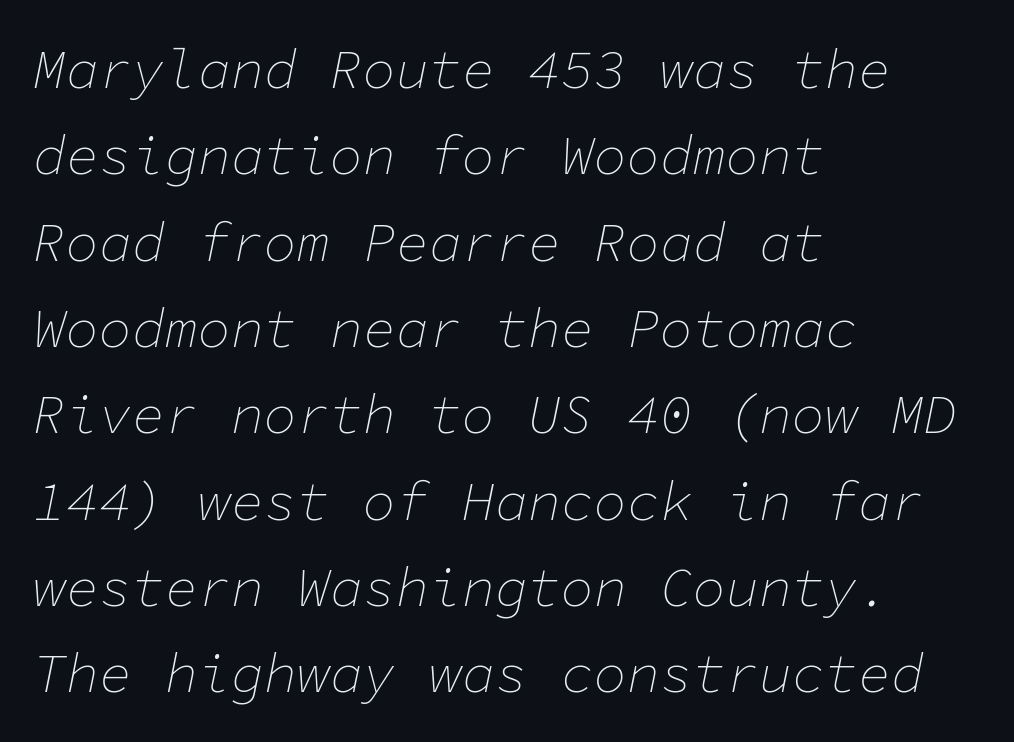
The image shows 55 px thin type, italic (leaning right), monospaced; set left-aligned, normal line spacing (1.57x), normal letter spacing, not underlined; low stroke contrast and a medium x-height.
